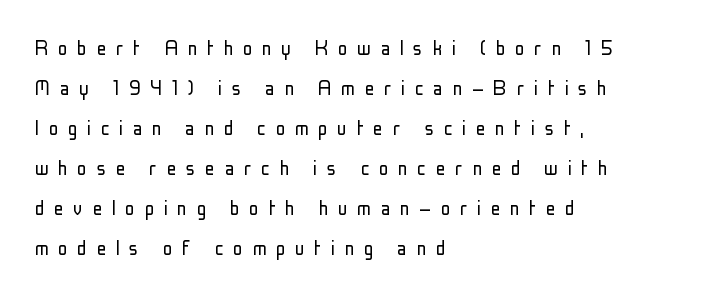
The image shows 24 px text type, upright; set left-aligned, normal line spacing (1.67x), unusually wide letter spacing (+0.4 em), not underlined.
